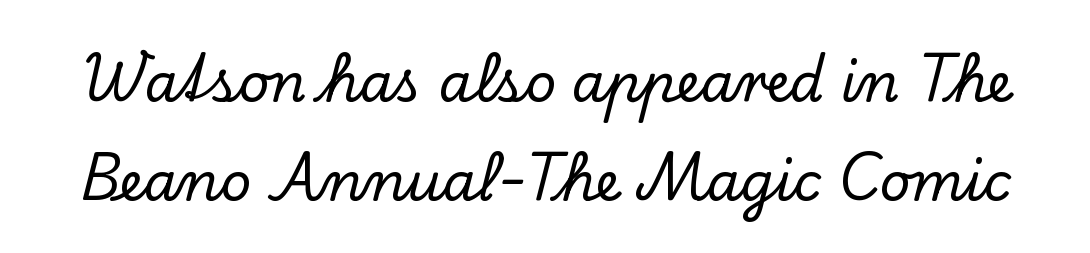
Descenders are the only things crossing below the line. The designer went with a serif here, giving each stem small feet. No extra tracking has been applied to these lines. Character widths vary here, with narrow letters taking less room than wide ones.
